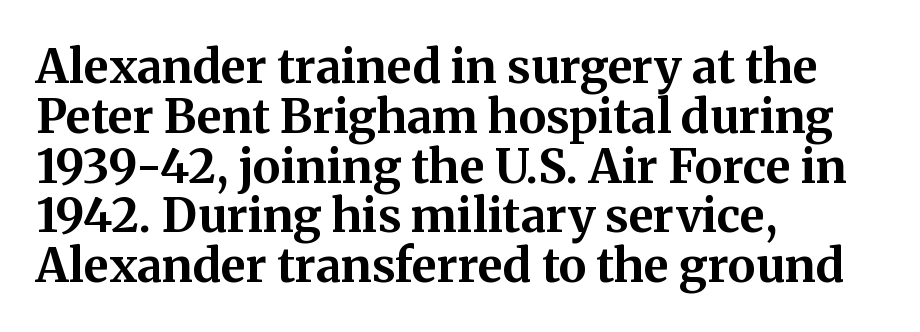
The image shows 47 px bold serif type, upright; set left-aligned, tight line spacing (1.06x), normal letter spacing, not underlined; medium stroke contrast and a medium x-height.
